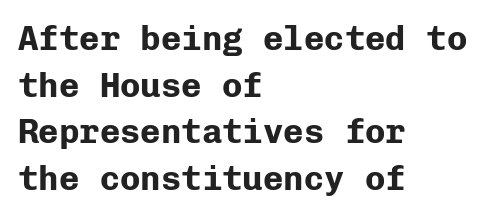
Q: Is the text bold? A: Yes.
Q: Is the text italic (slanted)? A: No, it is upright.
Q: Is the typeface a serif or a sans-serif typeface? A: Sans-serif.
Q: Is the text underlined? A: No.
Q: How is the paragraph aligned? A: Left-aligned.
Q: Is the spacing between letters normal or unusually wide? A: Normal.
Q: Is the spacing between lines tight, normal or loose? A: Normal.
Q: Width (condensed, normal, or wide)? A: Normal.
Q: Stroke contrast? A: Low.
Q: x-height? A: Medium.
Q: Monospaced? A: Yes.
